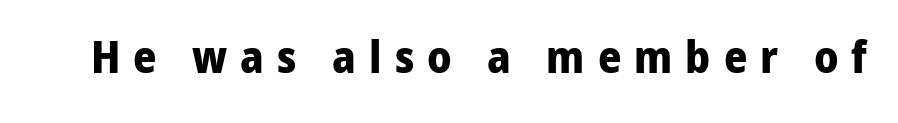
Heavy-handed strokes throughout: this text is bold. The letters stand straight up with perfectly vertical stems. Characters follow at a spacing far wider than the type designer built in. The rendering shows plain stroke endings on the letterforms — a sans-serif design. You could not count columns in this text — the font is proportionally spaced.
